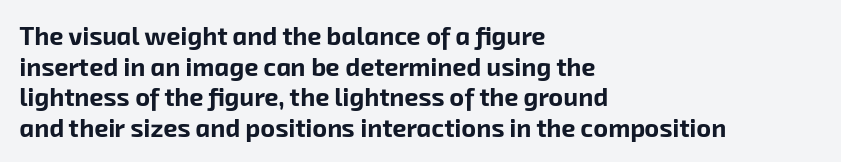
Standard letterfit; no display-style spreading of the glyphs. Only glyphs here, with clear space below each row. Is the block centered? No — it sits flush against the left margin. Typesetter's note: full bold, strokes at maximum text heaviness.
